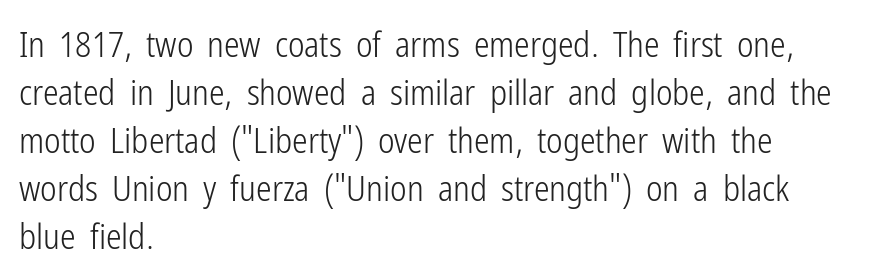
The image shows 35 px light, condensed sans-serif type, upright; set left-aligned, normal line spacing (1.37x), normal letter spacing, not underlined; low stroke contrast and a medium x-height.
